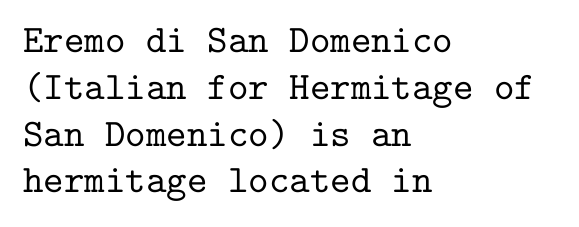
Q: Is the text italic (slanted)? A: No, it is upright.
Q: Is the typeface a serif or a sans-serif typeface? A: Serif.
Q: Is the text underlined? A: No.
Q: How is the paragraph aligned? A: Left-aligned.
Q: Is the spacing between letters normal or unusually wide? A: Normal.
Q: Width (condensed, normal, or wide)? A: Normal.
Q: Stroke contrast? A: Low.
Q: x-height? A: Medium.
Q: Monospaced? A: Yes.
